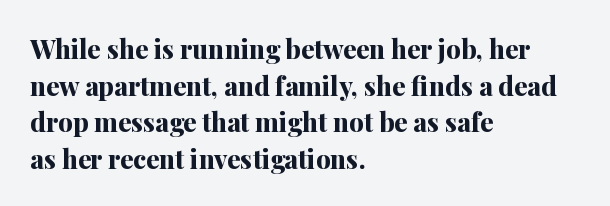
{"italic": "no", "bold": "yes", "underline": "no", "align": "left", "line_spacing": "normal", "line_spacing_ratio": 1.41, "letter_spacing": "normal", "letter_spacing_em": 0.0, "glyph_px": 26}
